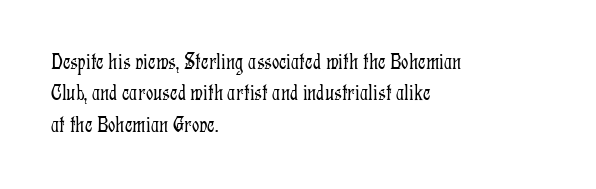
Q: Is the text bold? A: No.
Q: Is the text italic (slanted)? A: No, it is upright.
Q: Is the text underlined? A: No.
Q: How is the paragraph aligned? A: Left-aligned.
Q: Is the spacing between letters normal or unusually wide? A: Normal.
Q: Is the spacing between lines tight, normal or loose? A: Normal.
